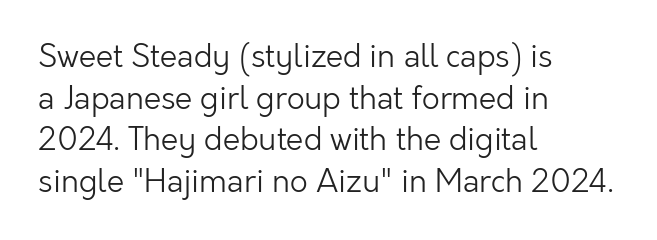
The type is set solid horizontally, with unmodified tracking. Weight: regular or lighter. A student would call this left alignment; a typographer would say flush left, rag right. Observe the absence of serifs on each vertical stroke in this sample. Ordinary non-slanted type is in use. The letters advance in unequal steps, a hallmark of proportional type.
